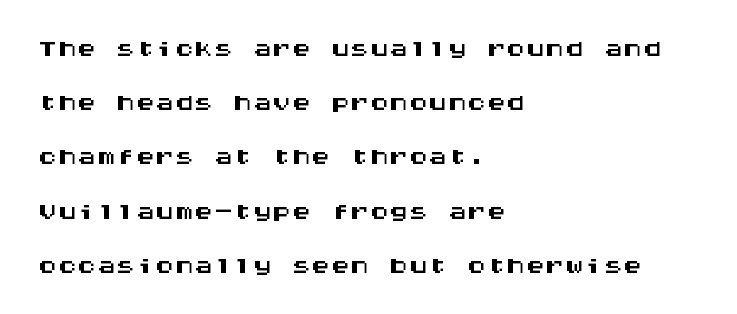
Q: Is the text italic (slanted)? A: No, it is upright.
Q: Is the typeface a serif or a sans-serif typeface? A: Sans-serif.
Q: Is the text underlined? A: No.
Q: How is the paragraph aligned? A: Left-aligned.
Q: Is the spacing between letters normal or unusually wide? A: Normal.
Q: Is the spacing between lines tight, normal or loose? A: Normal.
Q: Width (condensed, normal, or wide)? A: Wide.
Q: Stroke contrast? A: Medium.
Q: x-height? A: Large.
Q: Monospaced? A: Yes.
